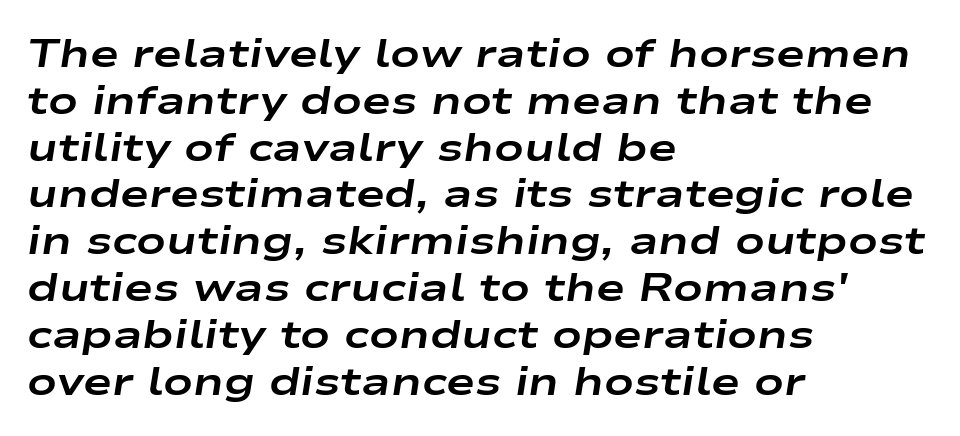
The image shows 39 px bold, wide type, italic (leaning right); set left-aligned, line spacing 1.2x, normal letter spacing, not underlined; low stroke contrast and a medium x-height.
